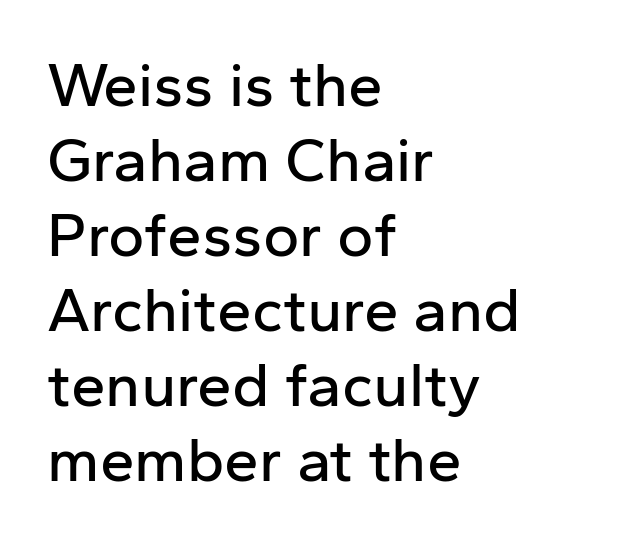
Students, note that the glyphs here touch the page at normal intervals. Only glyphs here, with clear space below each row. A sans-serif font was chosen for this passage. The axis of the letterforms is exactly vertical. Layout note: lines flush left.
